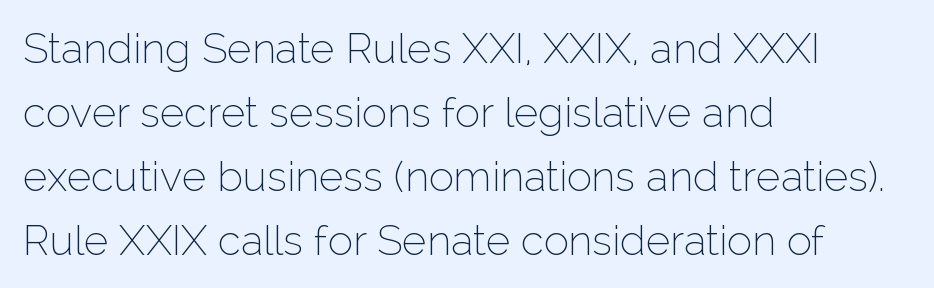
{"serif": "no", "italic": "no", "bold": "no", "weight": "thin", "width": "normal", "stroke_contrast": "low", "x_height": "medium", "monospaced": "no", "underline": "no", "align": "left", "line_spacing": "normal", "line_spacing_ratio": 1.52, "letter_spacing": "normal", "letter_spacing_em": 0.0, "glyph_px": 42}
